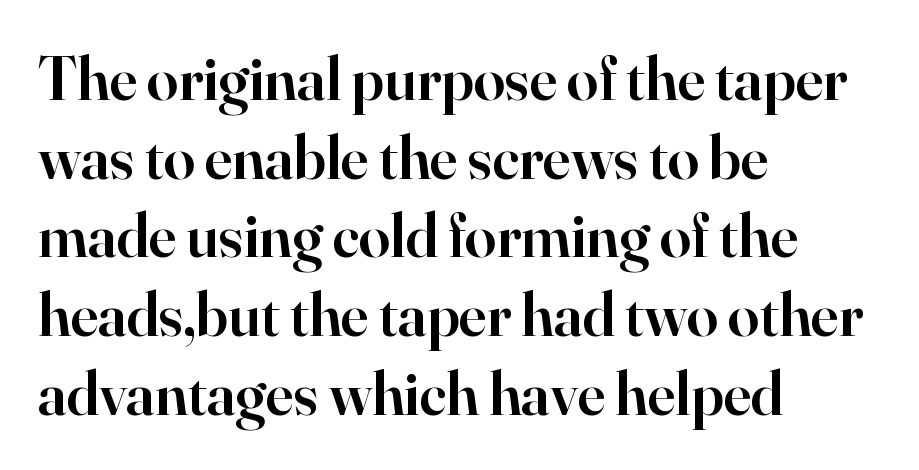
{"serif": "yes", "italic": "no", "bold": "semi", "weight": "semibold", "width": "normal", "stroke_contrast": "high", "x_height": "small", "monospaced": "no", "underline": "no", "align": "left", "line_spacing": "normal", "line_spacing_ratio": 1.25, "letter_spacing": "normal", "letter_spacing_em": 0.0, "glyph_px": 63}
